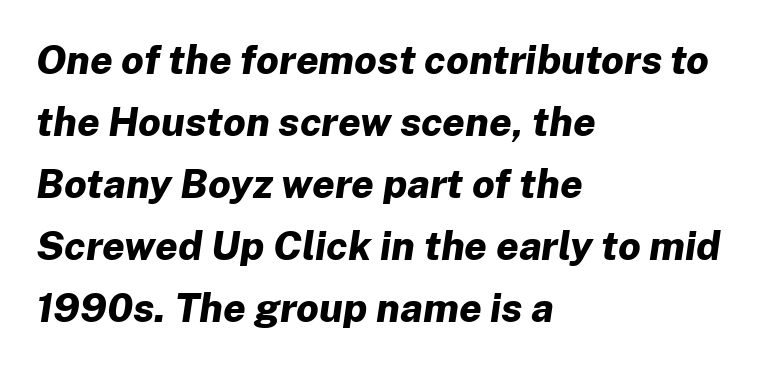
Q: Is the text bold? A: Yes.
Q: Is the text italic (slanted)? A: Yes, it leans right by about 8 degrees.
Q: Is the text underlined? A: No.
Q: How is the paragraph aligned? A: Left-aligned.
Q: Is the spacing between letters normal or unusually wide? A: Normal.
Q: Is the spacing between lines tight, normal or loose? A: Normal.
Q: Width (condensed, normal, or wide)? A: Normal.
Q: Stroke contrast? A: Low.
Q: x-height? A: Medium.
Q: Monospaced? A: No.
